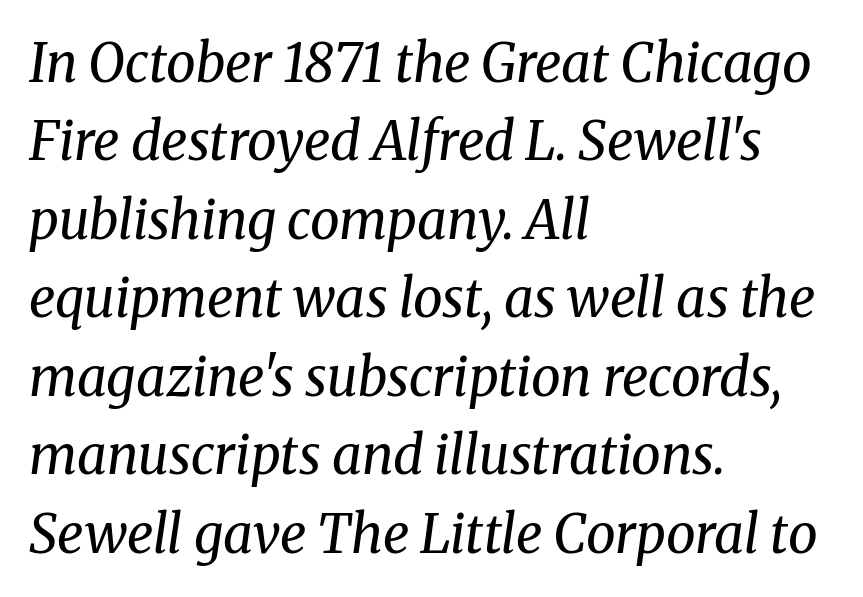
Q: Is the text bold? A: No.
Q: Is the text italic (slanted)? A: Yes, it leans right by about 8 degrees.
Q: Is the typeface a serif or a sans-serif typeface? A: Serif.
Q: Is the text underlined? A: No.
Q: How is the paragraph aligned? A: Left-aligned.
Q: Is the spacing between letters normal or unusually wide? A: Normal.
Q: Is the spacing between lines tight, normal or loose? A: Normal.
Q: Width (condensed, normal, or wide)? A: Normal.
Q: Stroke contrast? A: Medium.
Q: x-height? A: Medium.
Q: Monospaced? A: No.
